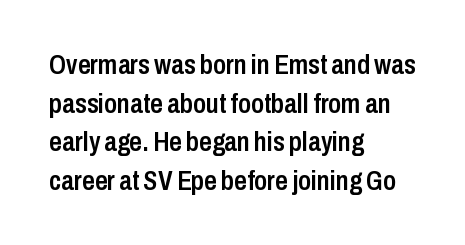
{"serif": "no", "italic": "no", "bold": "semi", "weight": "semibold", "width": "condensed", "stroke_contrast": "low", "x_height": "medium", "monospaced": "no", "underline": "no", "align": "left", "line_spacing": "normal", "line_spacing_ratio": 1.38, "letter_spacing": "normal", "letter_spacing_em": 0.0, "glyph_px": 28}
